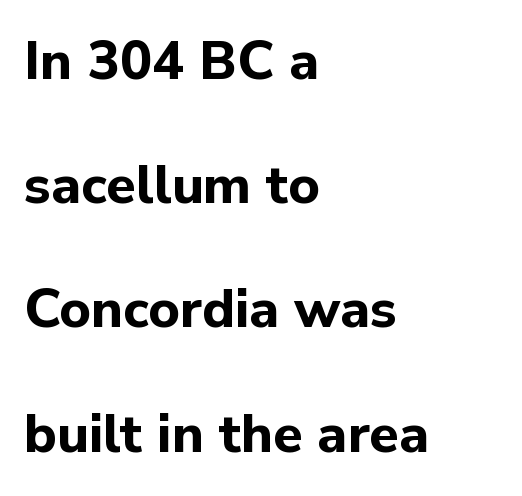
Beneath every word, the page is bare. Weight check: bold — yes, fully. Upright lettering throughout. The space between consecutive lines is lavish. All the whitespace from short lines collects on the right. Each letter keeps its own natural width here, so spacing adapts to shape.
